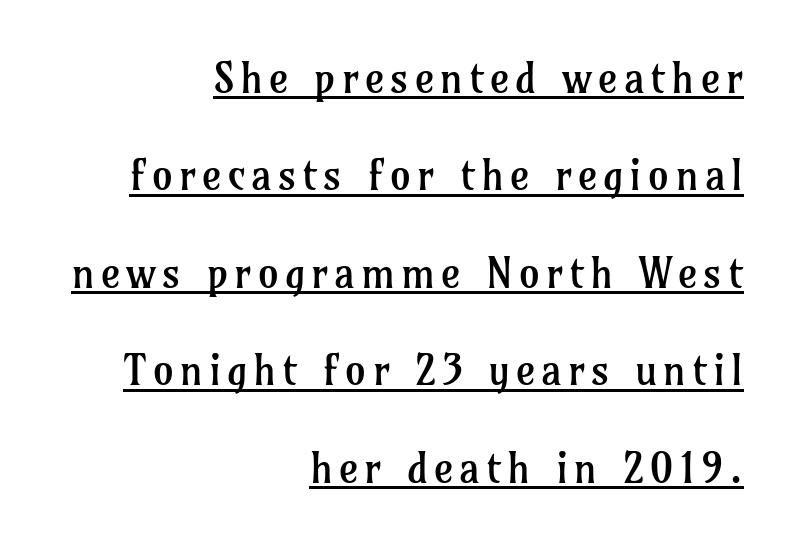
{"serif": "yes", "italic": "no", "bold": "no", "weight": "regular", "width": "normal", "stroke_contrast": "low", "x_height": "medium", "monospaced": "no", "underline": "yes", "align": "right", "line_spacing": "loose", "line_spacing_ratio": 2.32, "glyph_px": 42}
